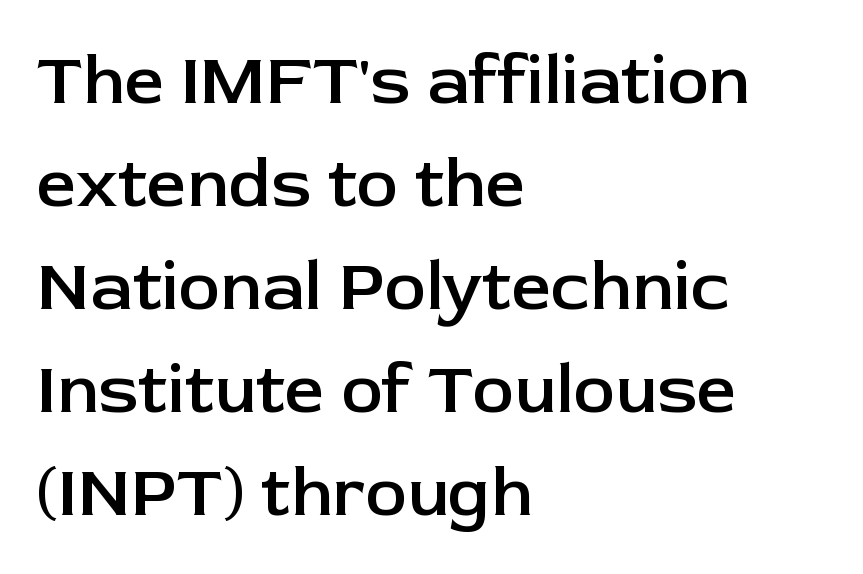
Are there feet on the stems? There aren't — it's a sans. These words are printed semibold, heavier than regular yet not bold. Spacing verdict: proportional, widths tailored to each character. Quick note: interline space is typical.
